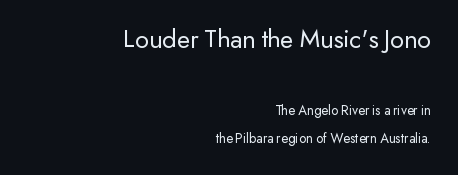
You could call the tracking neutral — neither tight nor loose. Alignment: flush right. Notice how the stems are strictly vertical — no italics here. Size hierarchy here favors the leading block over the trailing one. The zone under the glyphs is completely vacant.
